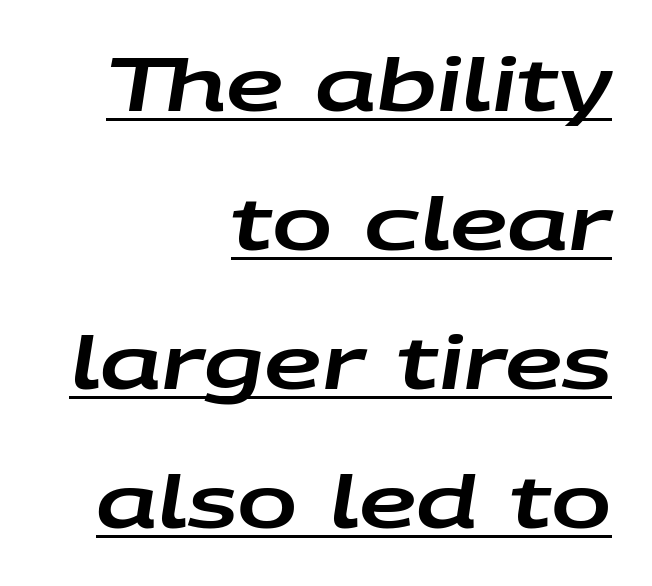
How would I describe the line gaps? Wide and relaxed. Line ends are locked; line starts wander. A typesetter would call this proportional, since set widths differ per character. The rendering applies a slant to the glyphs. The typesetter has applied underlining to the passage shown.
